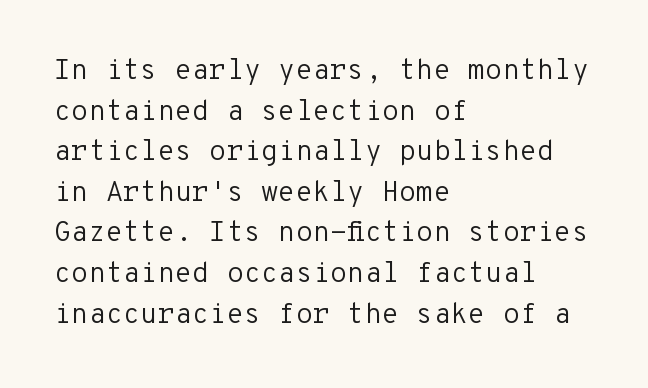
Q: Is the text bold? A: No.
Q: Is the text italic (slanted)? A: No, it is upright.
Q: Is the typeface a serif or a sans-serif typeface? A: Sans-serif.
Q: Is the text underlined? A: No.
Q: How is the paragraph aligned? A: Left-aligned.
Q: Is the spacing between letters normal or unusually wide? A: Normal.
Q: Is the spacing between lines tight, normal or loose? A: Normal.
Q: Width (condensed, normal, or wide)? A: Normal.
Q: Stroke contrast? A: Low.
Q: x-height? A: Medium.
Q: Monospaced? A: Yes.
